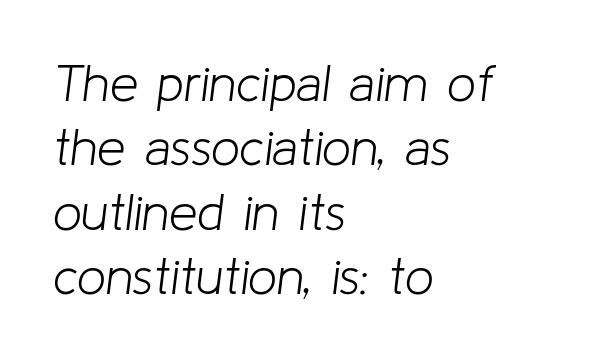
{"italic": "yes", "lean": "right", "slant_degrees": 8, "bold": "no", "weight": "light", "width": "normal", "stroke_contrast": "low", "x_height": "medium", "monospaced": "no", "underline": "no", "align": "left", "line_spacing": "normal", "line_spacing_ratio": 1.26, "letter_spacing": "normal", "letter_spacing_em": 0.0, "glyph_px": 51}
